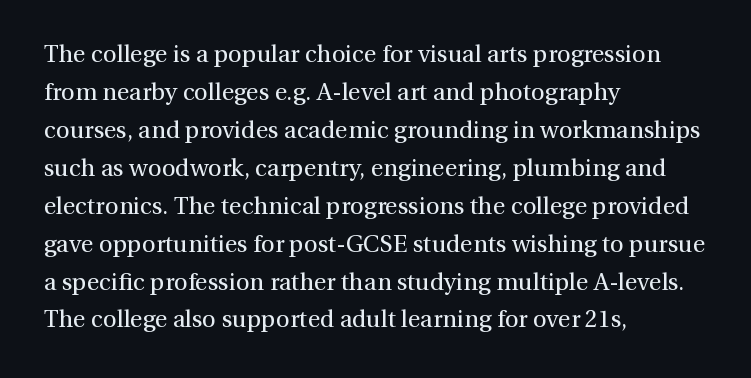
Caption: standard tracking, unaltered. How would I describe the line gaps? Plain and ordinary. Notice how the stems are strictly vertical — no italics here. The typeface has the unassuming heft of standard copy or less. The lines are quadded left.
